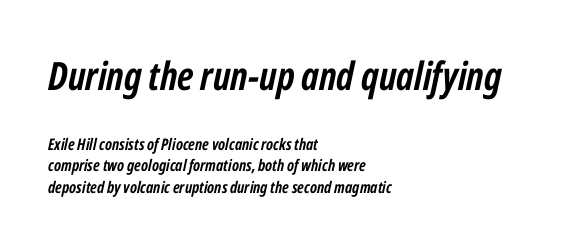
Q: Is the text bold? A: Yes.
Q: Is the text italic (slanted)? A: Yes, it leans right by about 12 degrees.
Q: Is the text underlined? A: No.
Q: How is the paragraph aligned? A: Left-aligned.
Q: Is the spacing between letters normal or unusually wide? A: Normal.
Q: Is the spacing between lines tight, normal or loose? A: Normal.
Q: Which block of text is set in a larger size, the first (top) or the second (bottom)? A: The first (top) one.
Q: Width (condensed, normal, or wide)? A: Condensed.
Q: Stroke contrast? A: Low.
Q: x-height? A: Medium.
Q: Monospaced? A: No.
